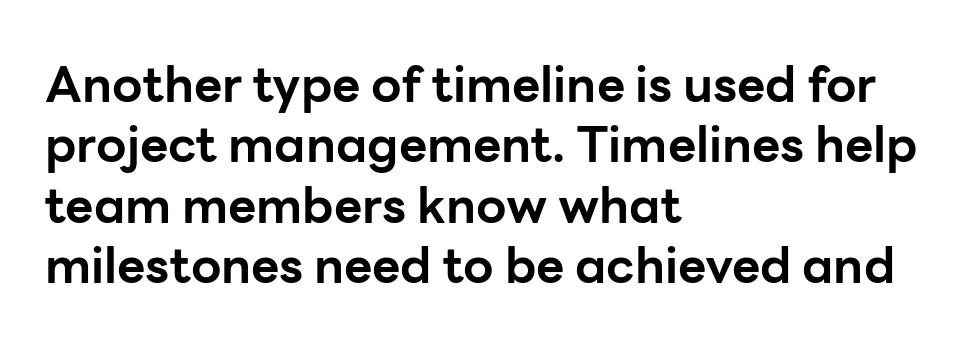
Quick note: underline off. The text was rendered using a sans face with plain stroke endings. Caption: bold face, heavy strokes. Inter-character spacing is left at the font's built-in metrics.
